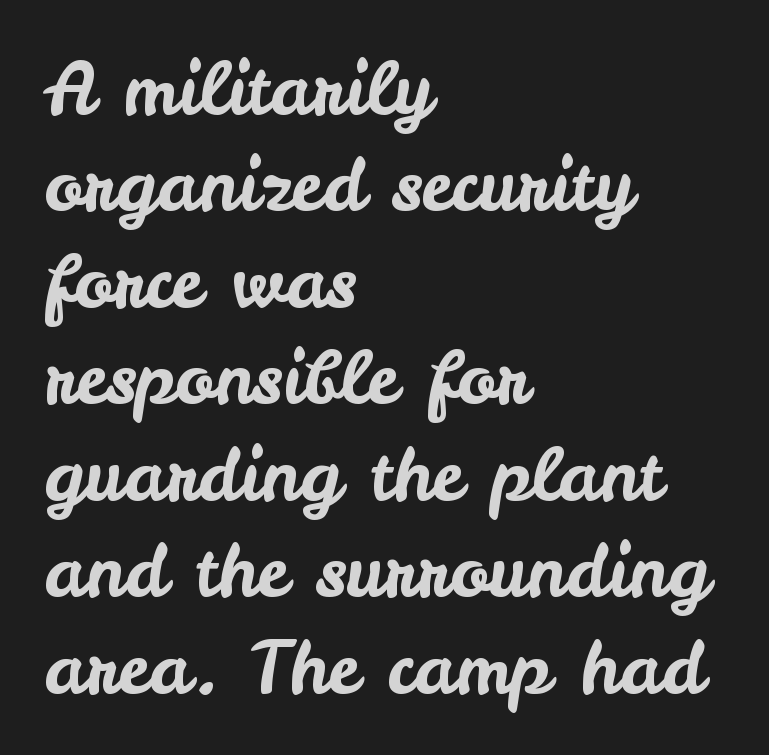
Looks like regular typesetting: each glyph gets only the width it needs. The lines are quadded left. Letterform terminals end flat and unadorned throughout the passage.
